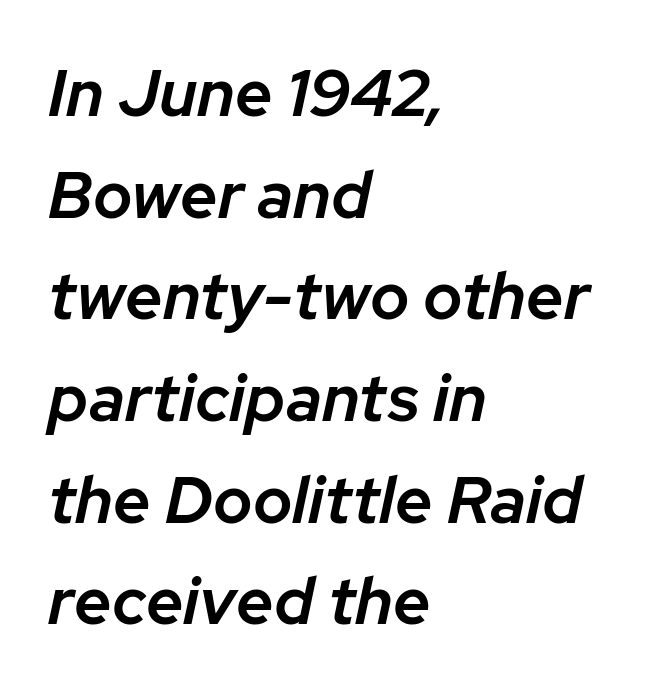
{"italic": "yes", "lean": "right", "slant_degrees": 12, "bold": "semi", "weight": "semibold", "width": "normal", "stroke_contrast": "low", "x_height": "medium", "monospaced": "no", "underline": "no", "align": "left", "line_spacing": "normal", "line_spacing_ratio": 1.54, "letter_spacing": "normal", "letter_spacing_em": 0.0, "glyph_px": 66}
